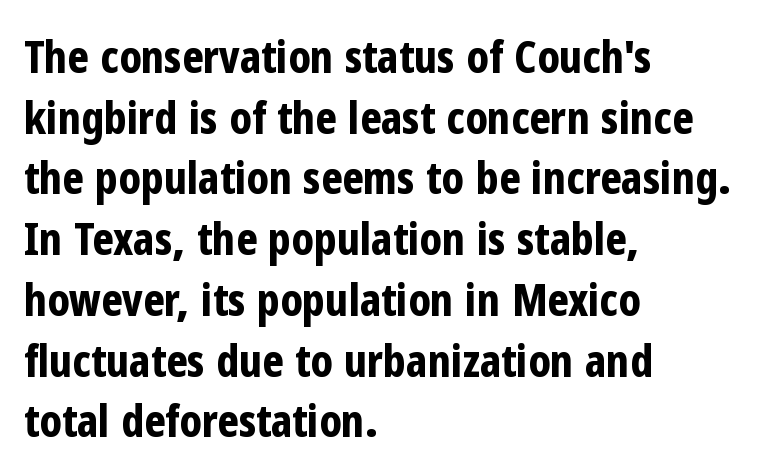
{"serif": "no", "italic": "no", "bold": "yes", "weight": "bold", "width": "condensed", "stroke_contrast": "low", "x_height": "medium", "monospaced": "no", "underline": "no", "align": "left", "line_spacing": "normal", "line_spacing_ratio": 1.35, "letter_spacing": "normal", "letter_spacing_em": 0.0, "glyph_px": 45}
